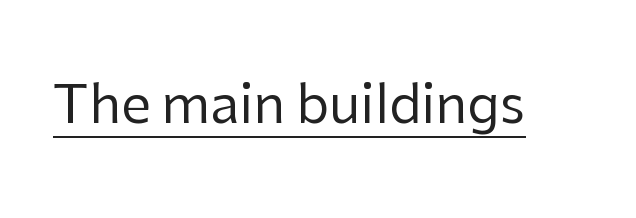
The image shows 53 px regular-weight sans-serif type, upright; set normal letter spacing, underlined; low stroke contrast and a medium x-height.
